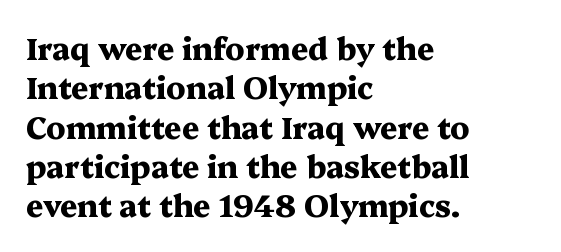
The image shows 30 px heavy, wide serif type, upright; set left-aligned, normal line spacing (1.31x), normal letter spacing, not underlined; medium stroke contrast and a medium x-height.
